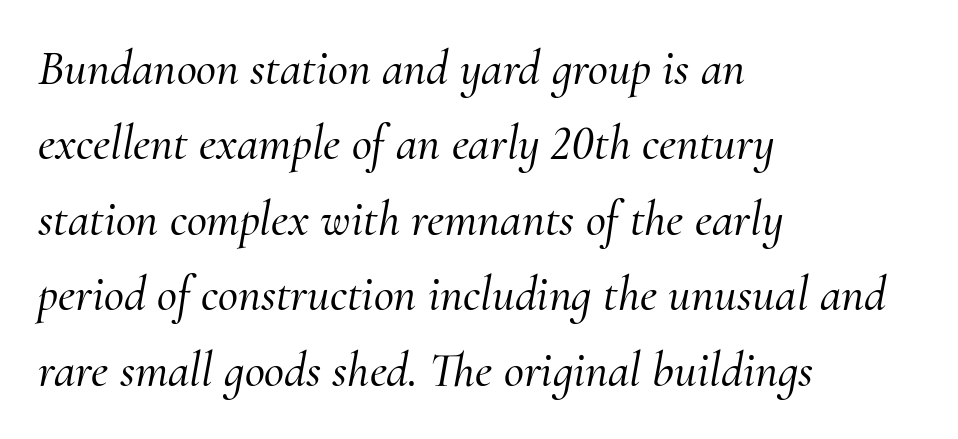
The image shows 49 px serif type, italic (leaning right); set left-aligned, normal line spacing (1.54x), normal letter spacing, not underlined; medium stroke contrast and a small x-height.
